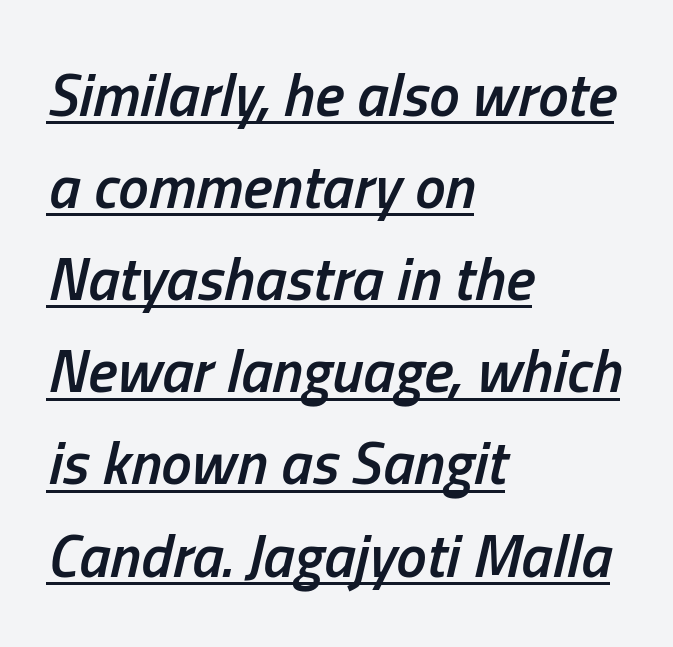
{"italic": "yes", "lean": "right", "slant_degrees": 13, "bold": "semi", "weight": "semibold", "width": "condensed", "stroke_contrast": "low", "x_height": "medium", "monospaced": "no", "underline": "yes", "align": "left", "line_spacing": "normal", "line_spacing_ratio": 1.51, "letter_spacing": "normal", "letter_spacing_em": 0.0, "glyph_px": 61}
